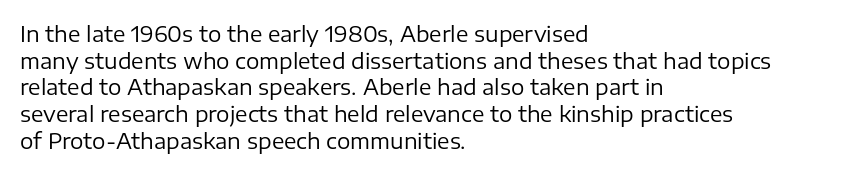
{"italic": "no", "bold": "no", "underline": "no", "align": "left", "line_spacing": "normal", "line_spacing_ratio": 1.27, "letter_spacing": "normal", "letter_spacing_em": 0.0, "glyph_px": 21}
